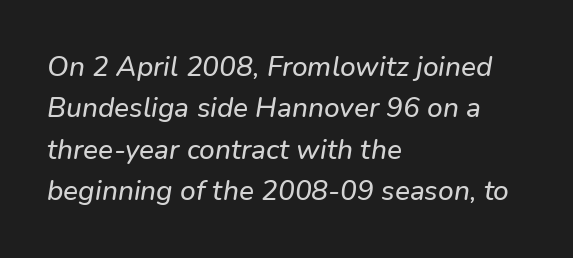
The image shows 28 px text type, italic (leaning right); set left-aligned, normal line spacing (1.48x), normal letter spacing, not underlined; low stroke contrast and a medium x-height.
